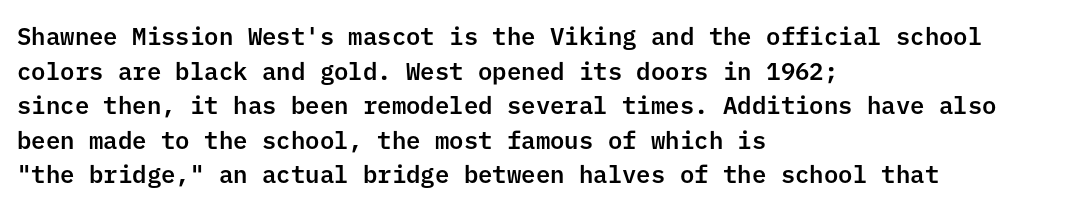
Q: Is the text italic (slanted)? A: No, it is upright.
Q: Is the text underlined? A: No.
Q: How is the paragraph aligned? A: Left-aligned.
Q: Is the spacing between letters normal or unusually wide? A: Normal.
Q: Is the spacing between lines tight, normal or loose? A: Normal.
